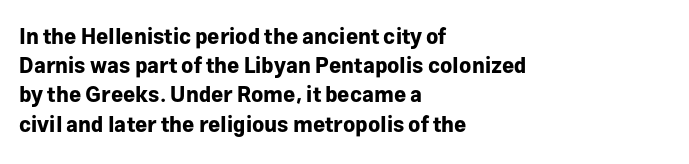
Q: Is the text bold? A: Yes.
Q: Is the text italic (slanted)? A: No, it is upright.
Q: Is the text underlined? A: No.
Q: How is the paragraph aligned? A: Left-aligned.
Q: Is the spacing between letters normal or unusually wide? A: Normal.
Q: Is the spacing between lines tight, normal or loose? A: Normal.
